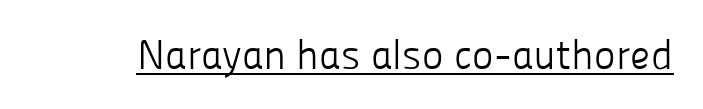
{"serif": "no", "italic": "no", "bold": "no", "weight": "light", "width": "normal", "stroke_contrast": "low", "x_height": "medium", "monospaced": "no", "underline": "yes", "letter_spacing": "normal", "letter_spacing_em": 0.0, "glyph_px": 41}
